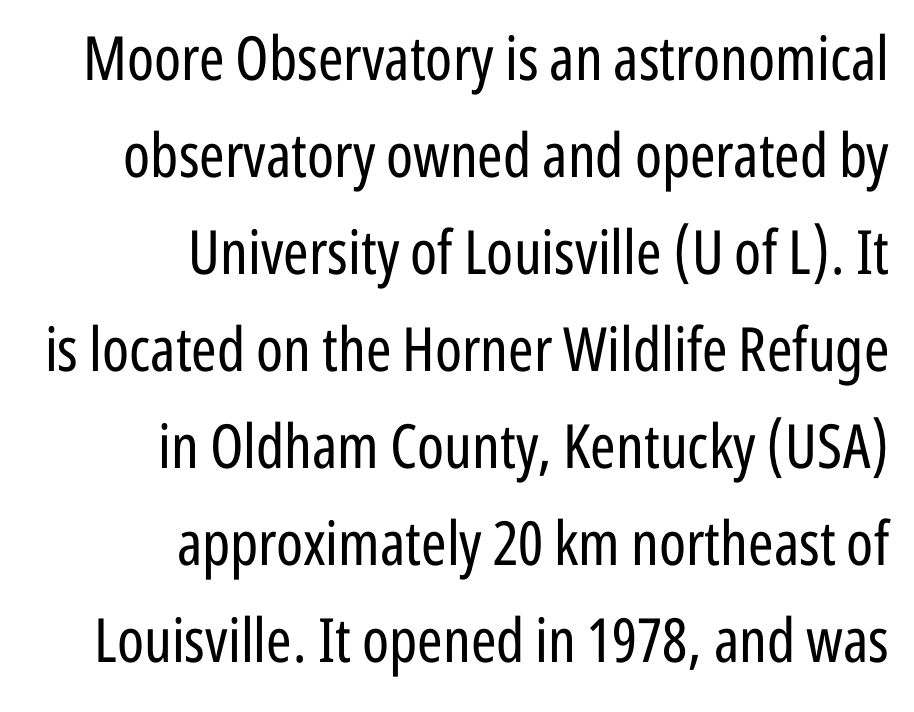
The image shows 61 px regular-weight, condensed sans-serif type, upright; set right-aligned, normal line spacing (1.59x), normal letter spacing, not underlined; low stroke contrast and a medium x-height.
